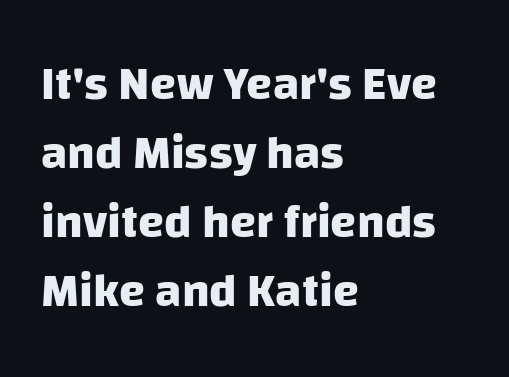
{"serif": "no", "bold": "yes", "weight": "heavy", "width": "normal", "stroke_contrast": "low", "x_height": "large", "monospaced": "no", "underline": "no", "align": "left", "line_spacing": "normal", "line_spacing_ratio": 1.47, "letter_spacing": "normal", "letter_spacing_em": 0.0, "glyph_px": 47}
